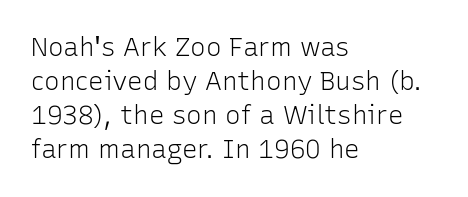
The image shows 26 px text type, upright; set left-aligned, normal line spacing (1.31x), normal letter spacing, not underlined.
